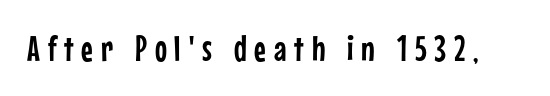
The letterforms stand isolated, each surrounded by extra space. Unlike italic type, these characters show no tilt at all. In terms of letterform style, serifs are entirely absent. The face used here is proportionally spaced, like ordinary book or web type.
